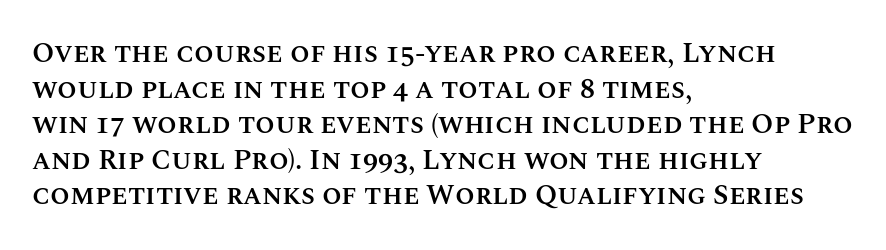
This rendering uses left alignment, leaving the right contour irregular. Spacing verdict: proportional, widths tailored to each character. Successive baselines arrive at the customary interval. Quick note: underline off.
